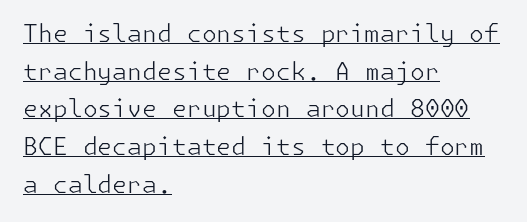
The image shows 24 px text type, upright; set left-aligned, normal line spacing (1.57x), normal letter spacing, underlined.
